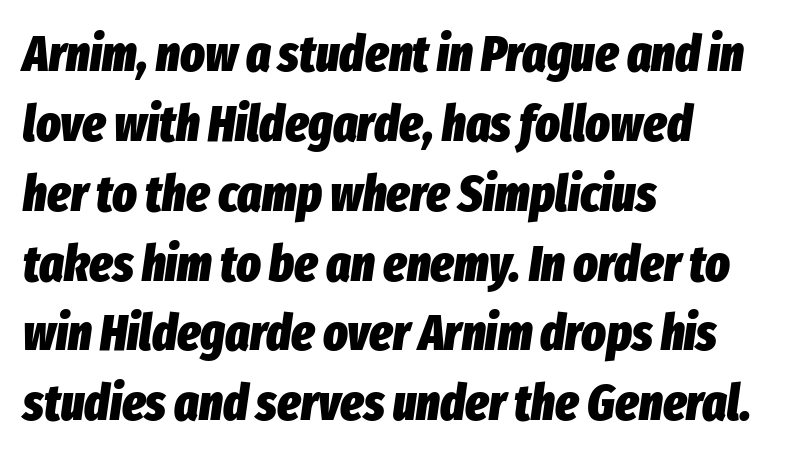
The image shows 51 px heavy, condensed type, italic (leaning right); set left-aligned, normal line spacing (1.37x), normal letter spacing, not underlined; low stroke contrast and a medium x-height.
